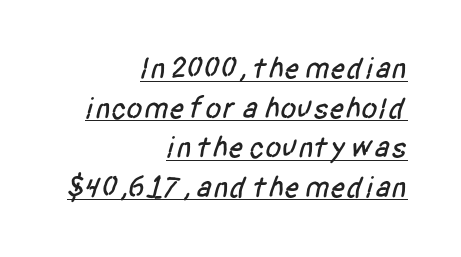
Q: Is the typeface a serif or a sans-serif typeface? A: Sans-serif.
Q: Is the text underlined? A: Yes.
Q: How is the paragraph aligned? A: Right-aligned.
Q: Is the spacing between letters normal or unusually wide? A: Normal.
Q: Is the spacing between lines tight, normal or loose? A: Normal.
Q: Width (condensed, normal, or wide)? A: Condensed.
Q: Stroke contrast? A: Low.
Q: x-height? A: Large.
Q: Monospaced? A: No.
